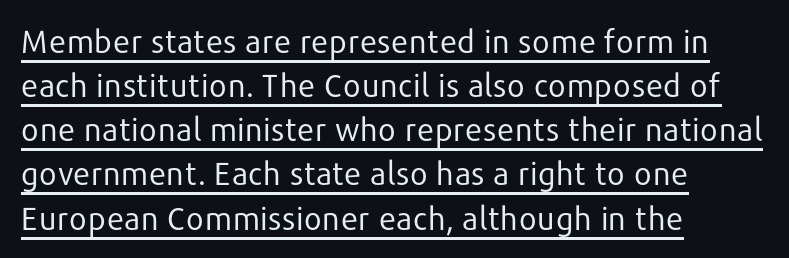
The specimen reads as upright at a glance. Is the type heavy? It reads as light-to-regular instead. In terms of letterspacing, this is plain default setting. Letterform terminals end flat and unadorned throughout the passage. Compared with undecorated copy, this sample adds a rule below the words. Leading: standard.
